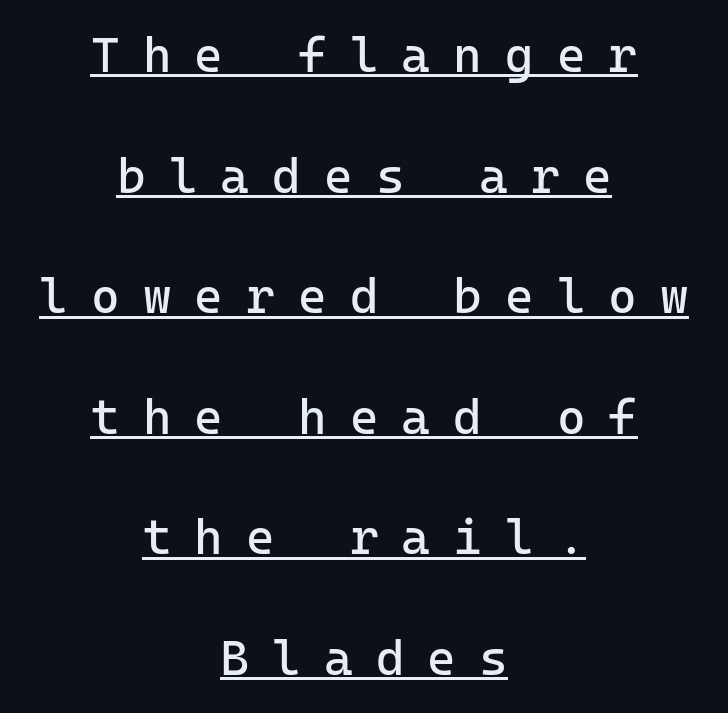
{"serif": "no", "italic": "no", "bold": "no", "weight": "regular", "width": "normal", "stroke_contrast": "low", "x_height": "medium", "monospaced": "yes", "underline": "yes", "align": "center", "line_spacing": "loose", "line_spacing_ratio": 2.46, "letter_spacing": "wide", "letter_spacing_em": 0.47, "glyph_px": 49}
